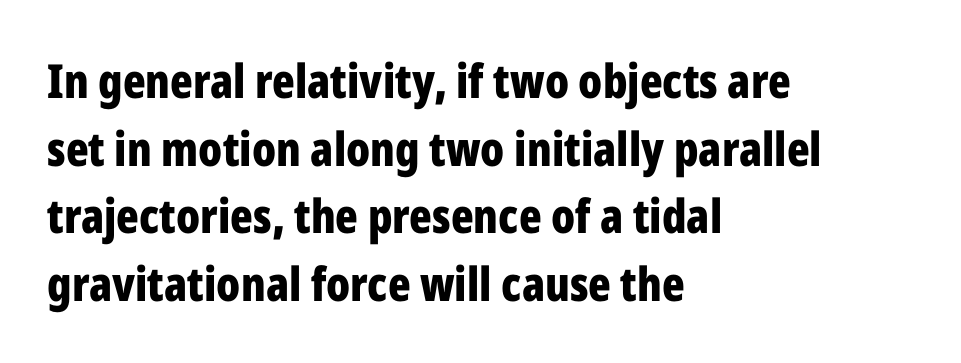
{"serif": "no", "italic": "no", "bold": "yes", "weight": "bold", "width": "condensed", "stroke_contrast": "low", "x_height": "medium", "monospaced": "no", "underline": "no", "align": "left", "line_spacing": "normal", "line_spacing_ratio": 1.44, "letter_spacing": "normal", "letter_spacing_em": 0.0, "glyph_px": 47}
